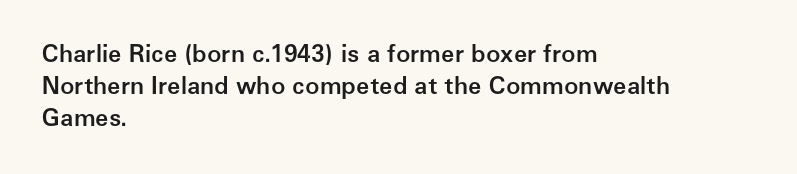
Q: Is the text bold? A: Semi-bold.
Q: Is the text italic (slanted)? A: No, it is upright.
Q: Is the text underlined? A: No.
Q: How is the paragraph aligned? A: Left-aligned.
Q: Is the spacing between letters normal or unusually wide? A: Normal.
Q: Is the spacing between lines tight, normal or loose? A: Normal.
